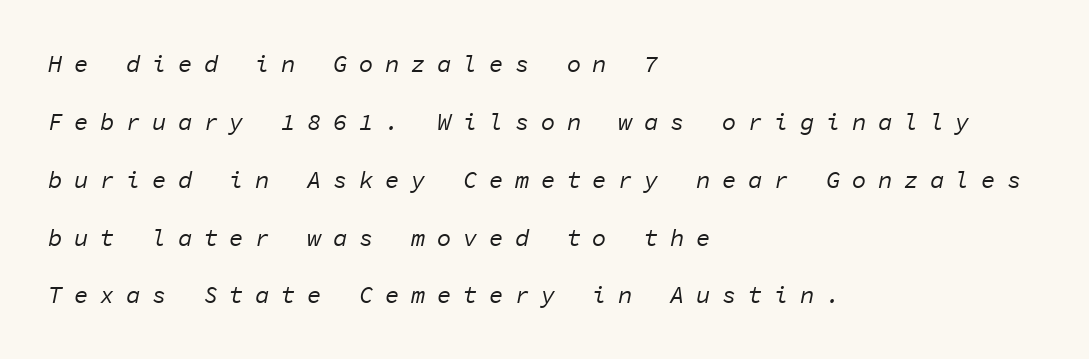
The image shows 24 px text type, italic (leaning right); set left-aligned, loose line spacing (2.41x), unusually wide letter spacing (+0.48 em), not underlined.
